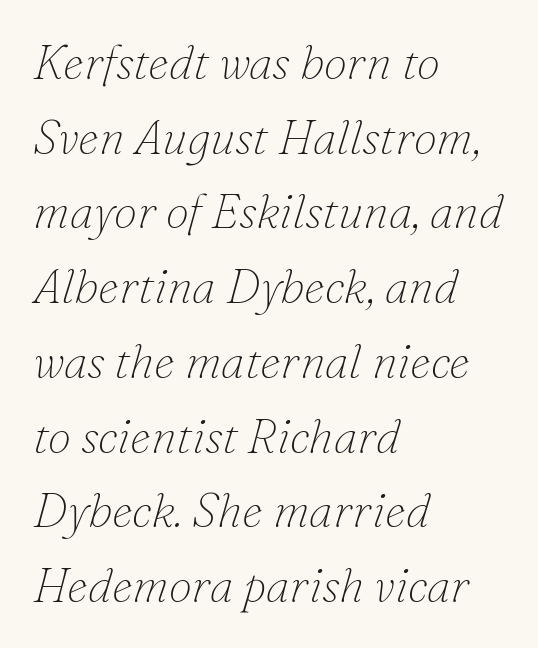
{"serif": "yes", "italic": "yes", "lean": "right", "slant_degrees": 16, "bold": "no", "weight": "thin", "width": "normal", "stroke_contrast": "low", "x_height": "small", "monospaced": "no", "underline": "no", "align": "left", "line_spacing": "normal", "line_spacing_ratio": 1.59, "letter_spacing": "normal", "letter_spacing_em": 0.0, "glyph_px": 47}
